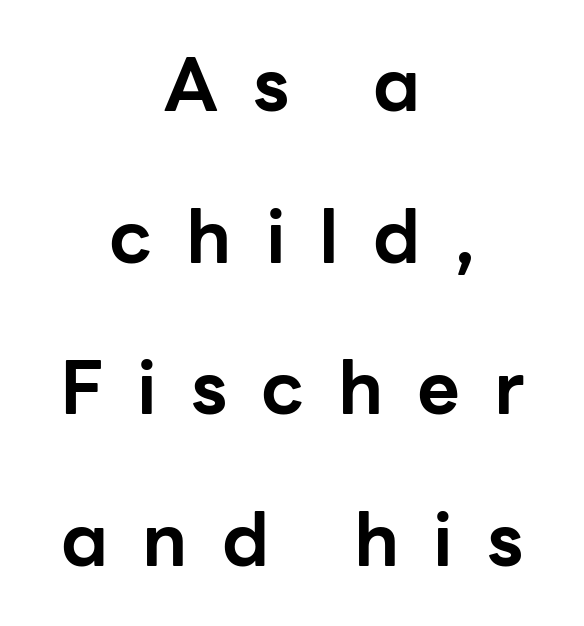
Strong, thick strokes mark this as bold type. A typesetter would call this proportional, since set widths differ per character. Regarding serifs, this sample does without them. The paragraph shown floats in the horizontal middle.
